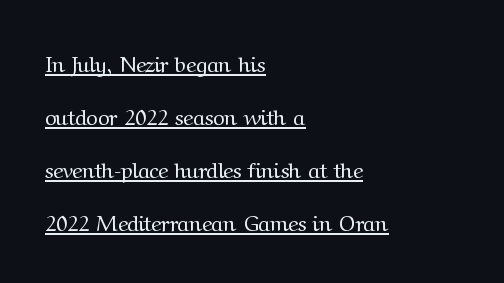
The lettering is marked with a stroke running underneath it. The passage shown has conventional tracking throughout. You could fit nearly another row in the gap between these rows. Line beginnings align vertically; line endings do not. Heaviness? Minimal to ordinary, like unemphasized prose. The axis of the letterforms is exactly vertical.
